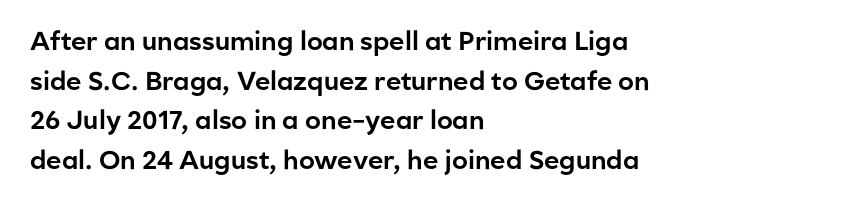
The image shows 26 px text type, upright; set left-aligned, normal line spacing (1.52x), normal letter spacing, not underlined.
